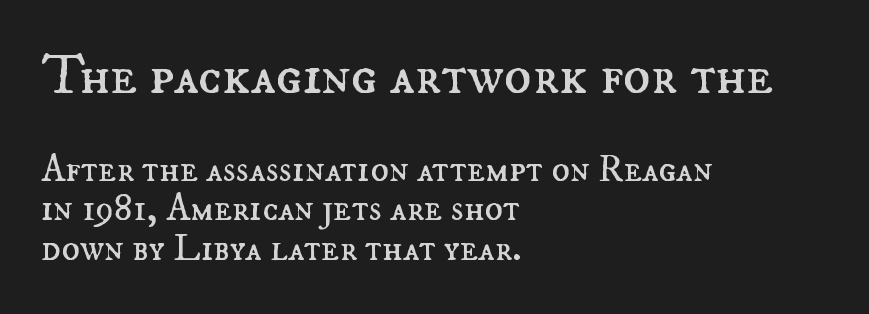
{"italic": "no", "bold": "no", "weight": "regular", "width": "normal", "stroke_contrast": "medium", "x_height": "small", "monospaced": "no", "underline": "no", "align": "left", "line_spacing": "tight", "line_spacing_ratio": 1.04, "letter_spacing": "normal", "letter_spacing_em": 0.0, "larger_block": "first", "size_ratio": 1.5, "glyph_px": 57}
